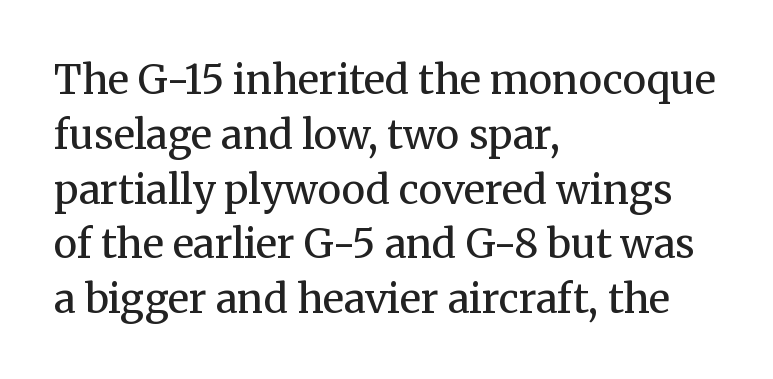
The image shows 40 px regular-weight serif type, upright; set left-aligned, normal line spacing (1.37x), normal letter spacing, not underlined; medium stroke contrast and a medium x-height.
